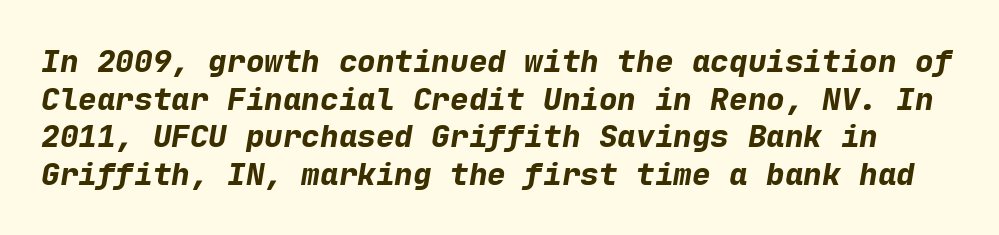
The image shows 31 px bold type, italic (leaning right), monospaced; set line spacing 1.21x, normal letter spacing, not underlined; low stroke contrast and a medium x-height.
